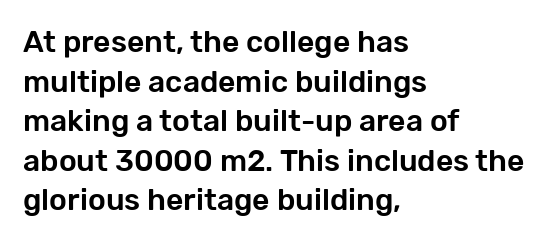
The image shows 30 px sans-serif type, upright; set left-aligned, normal line spacing (1.32x), normal letter spacing, not underlined; low stroke contrast and a medium x-height.
